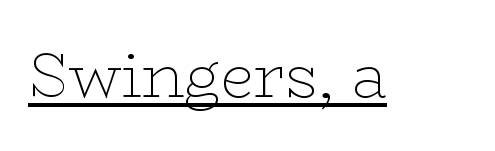
{"serif": "yes", "italic": "no", "bold": "no", "weight": "thin", "width": "wide", "stroke_contrast": "low", "x_height": "medium", "monospaced": "no", "underline": "yes", "letter_spacing": "normal", "letter_spacing_em": 0.0, "glyph_px": 61}
